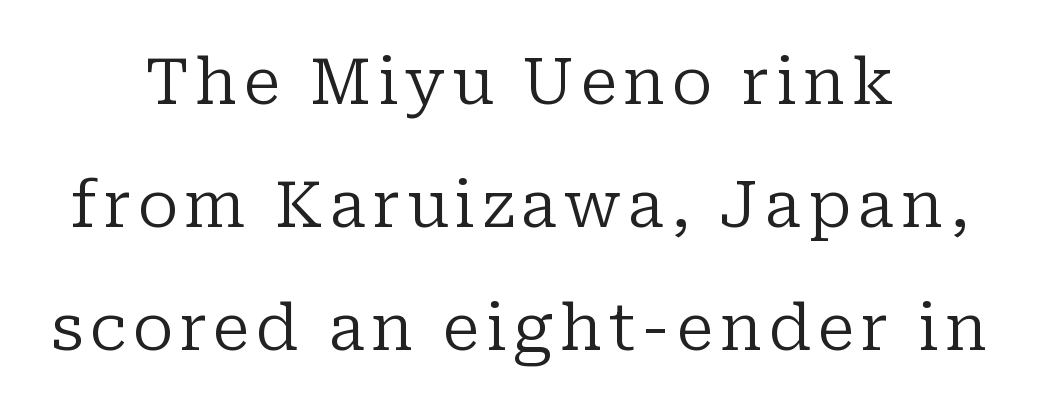
Q: Is the text bold? A: No.
Q: Is the text italic (slanted)? A: No, it is upright.
Q: Is the typeface a serif or a sans-serif typeface? A: Serif.
Q: Is the text underlined? A: No.
Q: How is the paragraph aligned? A: Centered.
Q: Is the spacing between lines tight, normal or loose? A: Loose.
Q: Width (condensed, normal, or wide)? A: Normal.
Q: Stroke contrast? A: Low.
Q: x-height? A: Medium.
Q: Monospaced? A: No.
